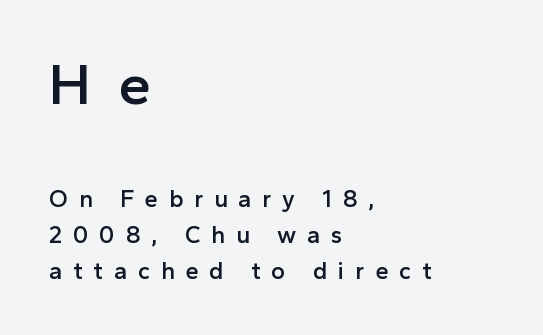
The image shows 59 px semibold sans-serif type, upright; set left-aligned, normal line spacing (1.49x), unusually wide letter spacing (+0.45 em), not underlined; the first (top) block is 2.46x larger; a medium x-height.
